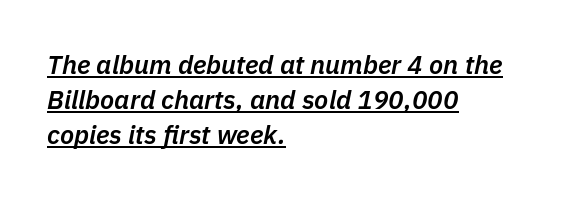
{"italic": "yes", "lean": "right", "slant_degrees": 11, "bold": "semi", "underline": "yes", "align": "left", "line_spacing": "normal", "line_spacing_ratio": 1.35, "letter_spacing": "normal", "letter_spacing_em": 0.0, "glyph_px": 26}
